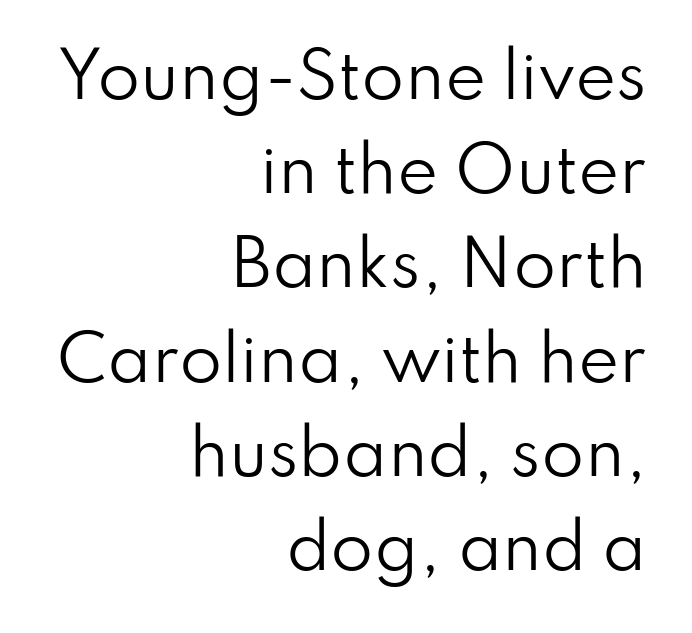
Q: Is the text bold? A: No.
Q: Is the text italic (slanted)? A: No, it is upright.
Q: Is the typeface a serif or a sans-serif typeface? A: Sans-serif.
Q: Is the text underlined? A: No.
Q: How is the paragraph aligned? A: Right-aligned.
Q: Is the spacing between letters normal or unusually wide? A: Normal.
Q: Is the spacing between lines tight, normal or loose? A: Normal.
Q: Width (condensed, normal, or wide)? A: Normal.
Q: Stroke contrast? A: Low.
Q: x-height? A: Small.
Q: Monospaced? A: No.
